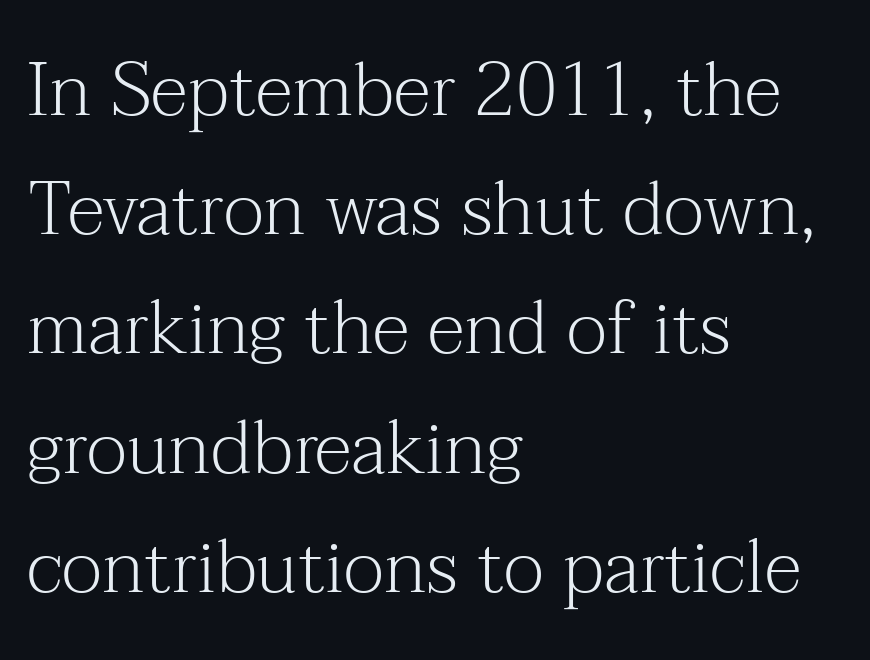
The image shows 75 px light serif type, upright; set left-aligned, normal line spacing (1.59x), normal letter spacing, not underlined; medium stroke contrast and a medium x-height.
